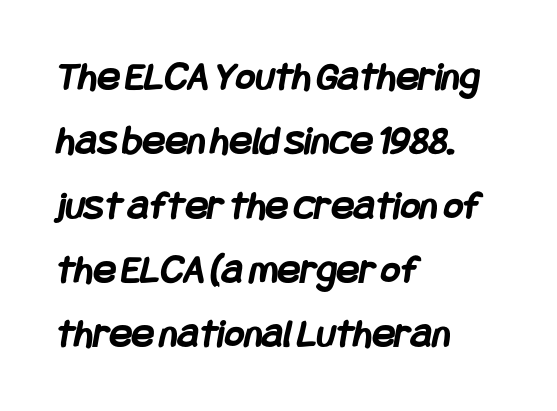
Is this a sans? Yes — the strokes have no serifs. Each glyph is drawn with heavy, bold strokes. The gaps between neighbouring characters are ordinary and unremarkable. Notice how the passage keeps a crisp vertical edge on the left only. This block has exactly the height ordinary leading produces. The zone under the glyphs is completely vacant.
